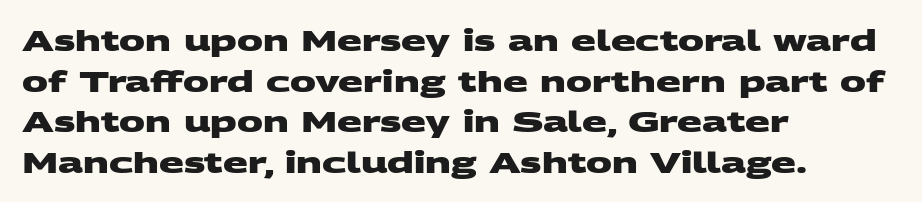
Q: Is the text bold? A: Yes.
Q: Is the typeface a serif or a sans-serif typeface? A: Sans-serif.
Q: Is the text underlined? A: No.
Q: How is the paragraph aligned? A: Left-aligned.
Q: Is the spacing between letters normal or unusually wide? A: Normal.
Q: Is the spacing between lines tight, normal or loose? A: Normal.
Q: Width (condensed, normal, or wide)? A: Wide.
Q: Stroke contrast? A: Medium.
Q: x-height? A: Large.
Q: Monospaced? A: No.
